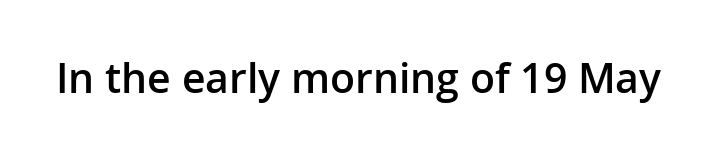
Q: Is the text bold? A: Semi-bold.
Q: Is the text italic (slanted)? A: No, it is upright.
Q: Is the typeface a serif or a sans-serif typeface? A: Sans-serif.
Q: Is the text underlined? A: No.
Q: Is the spacing between letters normal or unusually wide? A: Normal.
Q: Width (condensed, normal, or wide)? A: Normal.
Q: Stroke contrast? A: Low.
Q: x-height? A: Medium.
Q: Monospaced? A: No.
